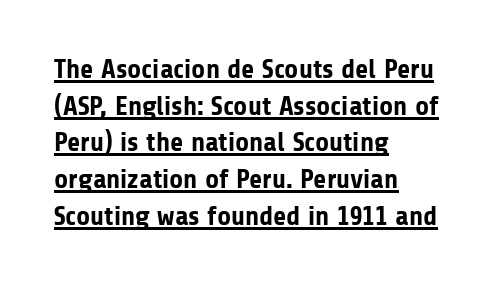
{"italic": "no", "bold": "yes", "underline": "yes", "align": "left", "line_spacing": "normal", "line_spacing_ratio": 1.36, "letter_spacing": "normal", "letter_spacing_em": 0.0, "glyph_px": 27}
